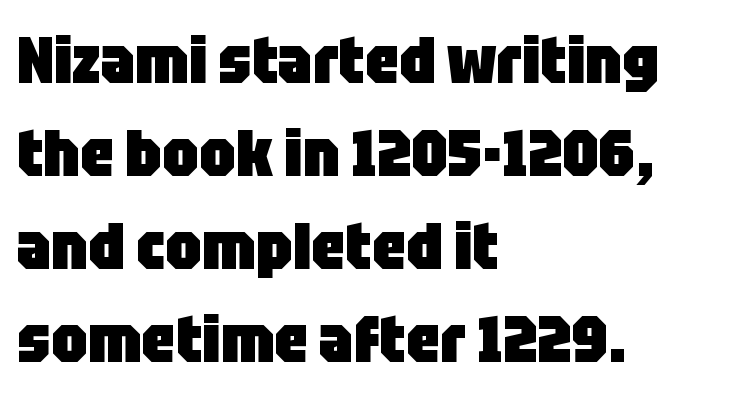
The image shows 66 px heavy, condensed sans-serif type, upright; set left-aligned, normal line spacing (1.41x), normal letter spacing, not underlined; low stroke contrast and a large x-height.
